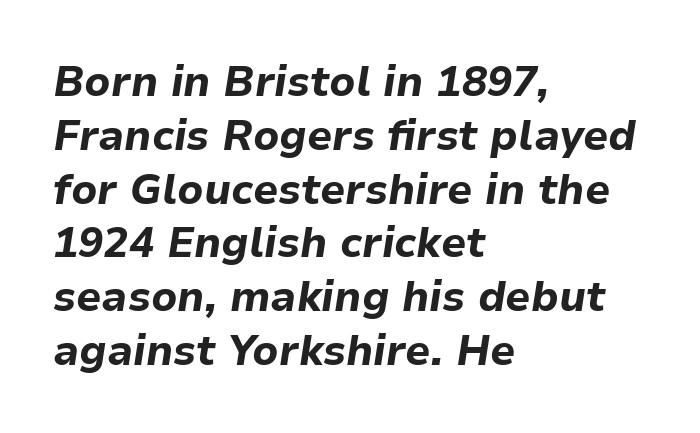
Lines of text with bare space underneath. Looks like regular typesetting: each glyph gets only the width it needs. Chunky letters — that's bold for sure. This block has exactly the height ordinary leading produces. Quick note: italic.
